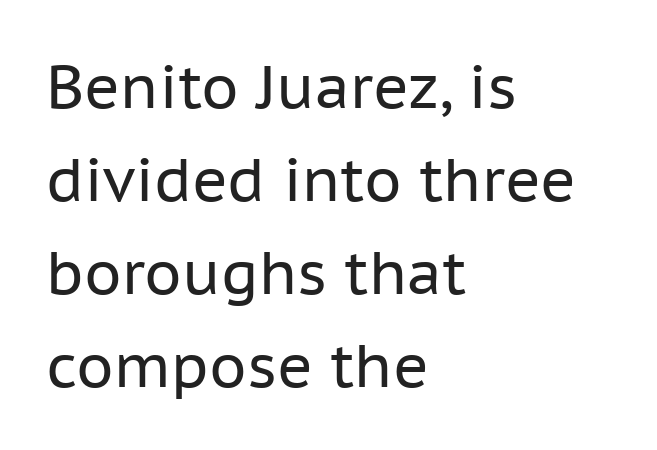
Lines of text with bare space underneath. Compared with typical paragraphs, the rows here are spaced about the same. Here the designer chose a conventional face with non-uniform glyph widths. If you drew a ruler down the left edge, every line would touch it. Vertical stems look standard width or narrower in stroke. The horizontal fit of the characters is conventional and even.
